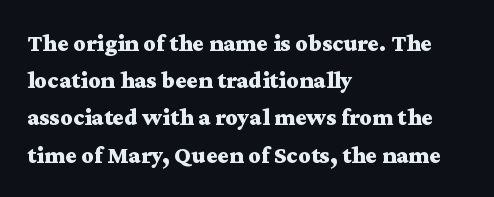
The passage shown has conventional tracking throughout. Underline: absent. The lines in this sample share a left origin and differ only in where they stop. These lines carry a lot of weight — the face is fully bold. Leading: standard. Characters remain perfectly vertical along every line.
